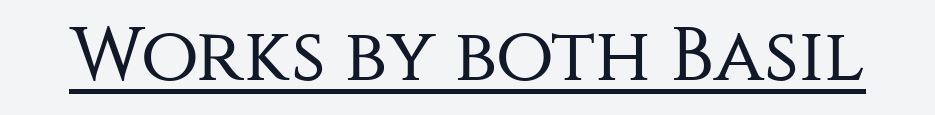
Q: Is the text bold? A: No.
Q: Is the text italic (slanted)? A: No, it is upright.
Q: Is the typeface a serif or a sans-serif typeface? A: Sans-serif.
Q: Is the text underlined? A: Yes.
Q: Is the spacing between letters normal or unusually wide? A: Normal.
Q: Width (condensed, normal, or wide)? A: Normal.
Q: Stroke contrast? A: Medium.
Q: x-height? A: Large.
Q: Monospaced? A: No.
